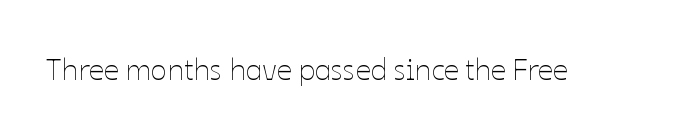
The image shows 30 px thin type, upright; set normal letter spacing, not underlined; low stroke contrast and a medium x-height.
